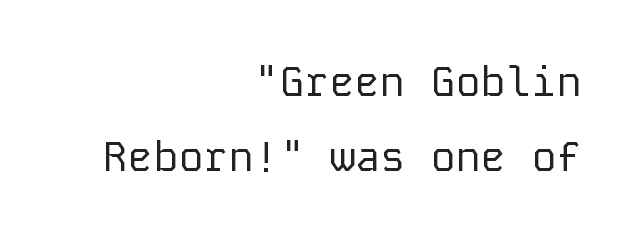
Q: Is the text bold? A: No.
Q: Is the text italic (slanted)? A: No, it is upright.
Q: Is the typeface a serif or a sans-serif typeface? A: Sans-serif.
Q: Is the text underlined? A: No.
Q: How is the paragraph aligned? A: Right-aligned.
Q: Is the spacing between letters normal or unusually wide? A: Normal.
Q: Width (condensed, normal, or wide)? A: Normal.
Q: Stroke contrast? A: Low.
Q: x-height? A: Medium.
Q: Monospaced? A: Yes.
